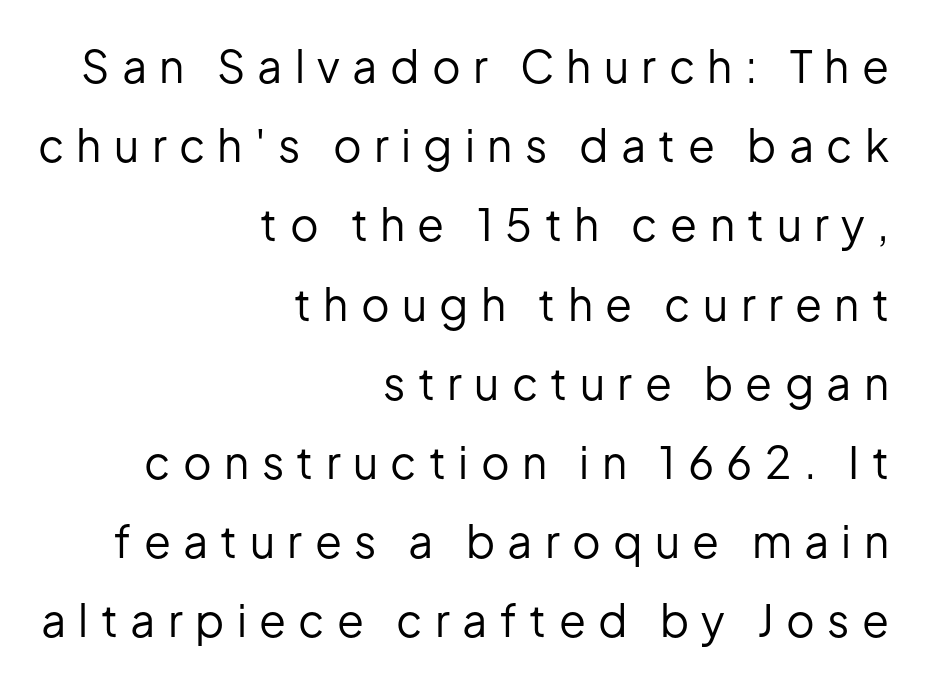
The image shows 44 px regular-weight sans-serif type, upright; set right-aligned, line spacing 1.8x, unusually wide letter spacing (+0.28 em), not underlined; low stroke contrast and a medium x-height.
